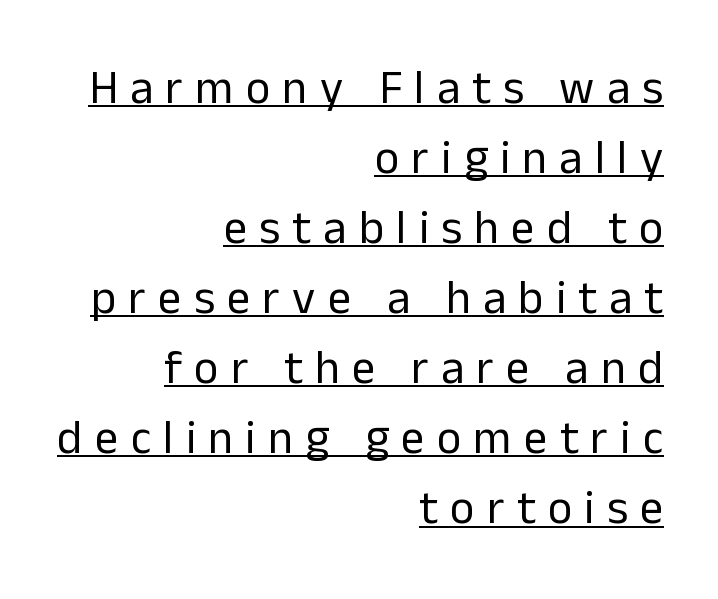
The image shows 47 px regular-weight sans-serif type, upright; set right-aligned, normal line spacing (1.49x), unusually wide letter spacing (+0.26 em), underlined; low stroke contrast and a medium x-height.
